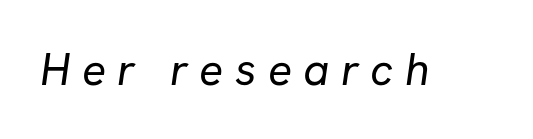
A typesetter would call this proportional, since set widths differ per character. Observe the wide spacing: letters keep a clear distance from each other. Are there feet on the stems? There aren't — it's a sans. This is not heavy type; no bold has been used. The specimen omits any rule beneath the text block's lines.
